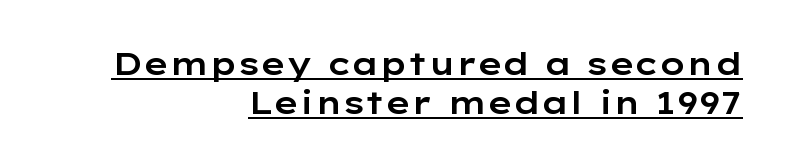
Q: Is the text italic (slanted)? A: No, it is upright.
Q: Is the typeface a serif or a sans-serif typeface? A: Sans-serif.
Q: Is the text underlined? A: Yes.
Q: How is the paragraph aligned? A: Right-aligned.
Q: Is the spacing between letters normal or unusually wide? A: Normal.
Q: Width (condensed, normal, or wide)? A: Wide.
Q: Stroke contrast? A: Low.
Q: x-height? A: Medium.
Q: Monospaced? A: No.
